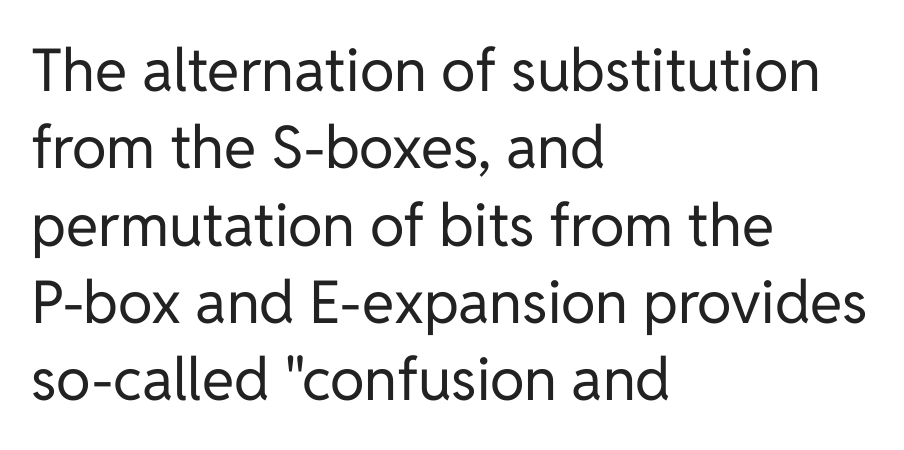
The face used here is proportionally spaced, like ordinary book or web type. Counters stay open thanks to moderate or lighter strokes. The horizontal fit of the characters is conventional and even. Examine the stroke ends and you'll find no serifs.
